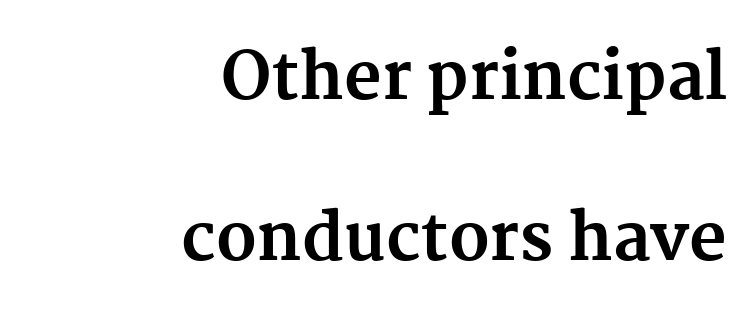
Standard letterfit; no display-style spreading of the glyphs. A student would call this right alignment; a typographer would say flush right, rag left. The passage shown stacks its lines with a broad gap. Old-style or modern, the face here clearly has serifs. The specimen omits any rule beneath the text block's lines. Every letter is thick-stroked: bold, no question.
